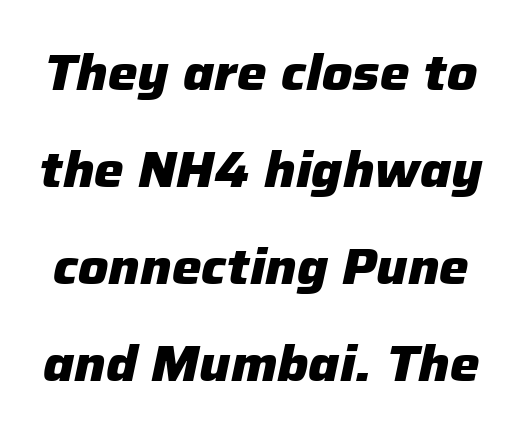
The image shows 50 px heavy type, italic (leaning right); set loose line spacing (1.94x), normal letter spacing, not underlined; low stroke contrast and a medium x-height.
